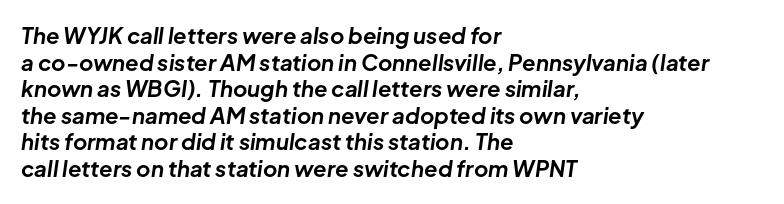
{"italic": "yes", "lean": "right", "slant_degrees": 8, "bold": "yes", "underline": "no", "align": "left", "line_spacing_ratio": 1.21, "letter_spacing": "normal", "letter_spacing_em": 0.0, "glyph_px": 22}
